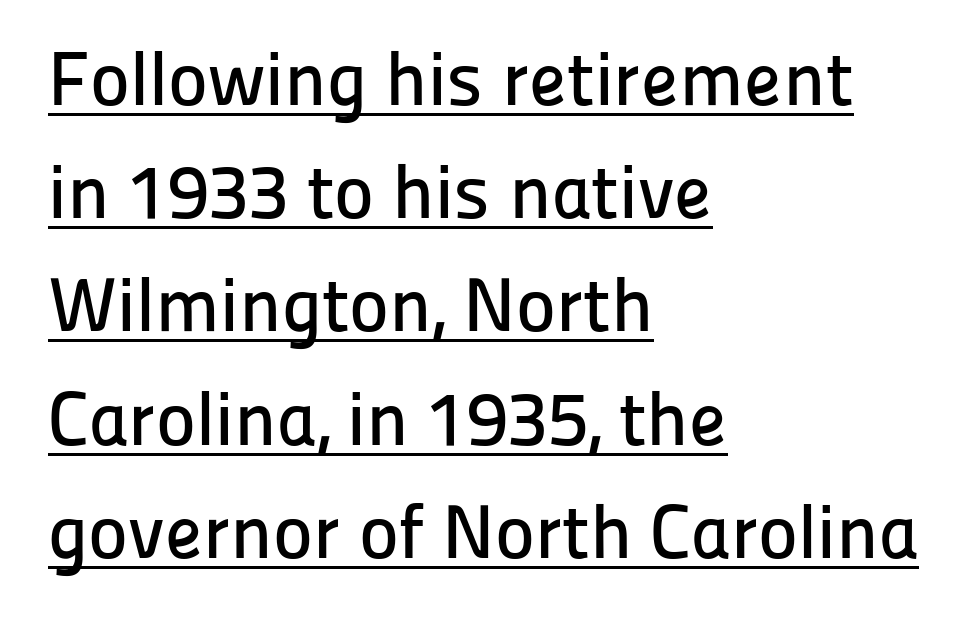
{"serif": "no", "italic": "no", "width": "normal", "stroke_contrast": "low", "x_height": "medium", "monospaced": "no", "underline": "yes", "align": "left", "line_spacing": "normal", "line_spacing_ratio": 1.49, "letter_spacing": "normal", "letter_spacing_em": 0.0, "glyph_px": 76}
